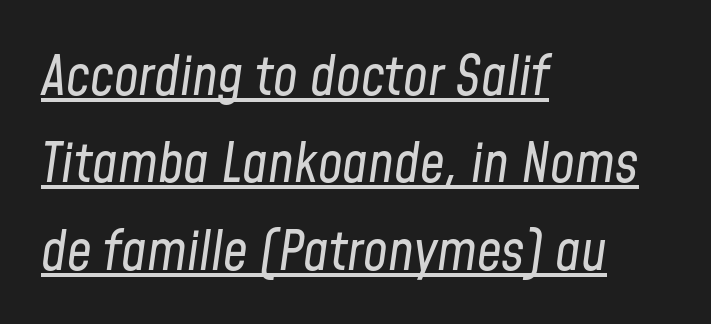
This rendering features underlined lettering. You could not count columns in this text — the font is proportionally spaced. Observe the lean: these are italic letterforms. Whoever set this chose a conventional vertical rhythm. The strokes carry an ordinary text weight at most.
